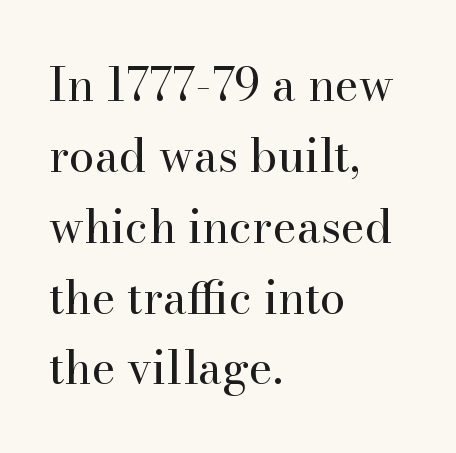
The image shows 46 px regular-weight serif type, upright; set left-aligned, normal line spacing (1.54x), normal letter spacing, not underlined; high stroke contrast and a small x-height.
